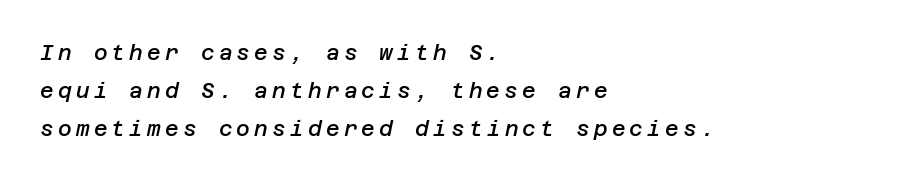
The horizontal fit of the characters is loose and conspicuously gappy. Any mark beneath the type? The region is blank. Horizontal alignment here is leftward, the default for most running prose. A semibold gives these letters moderate extra thickness, short of bold.
